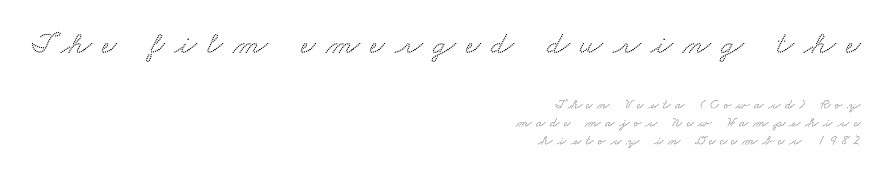
{"serif": "yes", "width": "wide", "stroke_contrast": "medium", "x_height": "small", "monospaced": "no", "underline": "no", "align": "right", "line_spacing": "normal", "line_spacing_ratio": 1.29, "letter_spacing": "wide", "letter_spacing_em": 0.32, "larger_block": "first", "size_ratio": 2.29, "glyph_px": 32}
